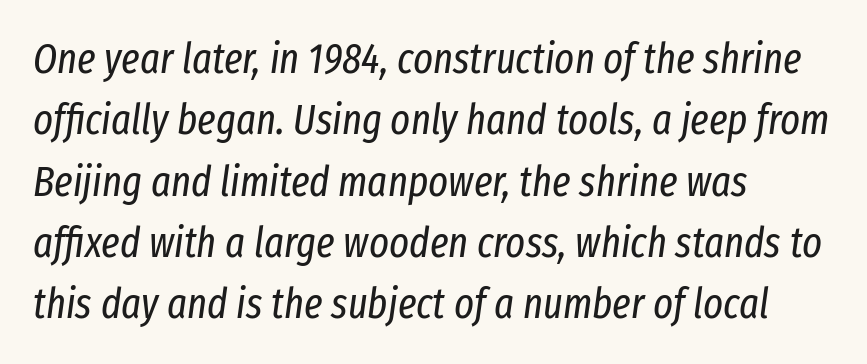
Q: Is the text bold? A: No.
Q: Is the text italic (slanted)? A: Yes, it leans right by about 8 degrees.
Q: Is the text underlined? A: No.
Q: How is the paragraph aligned? A: Left-aligned.
Q: Is the spacing between letters normal or unusually wide? A: Normal.
Q: Is the spacing between lines tight, normal or loose? A: Normal.
Q: Width (condensed, normal, or wide)? A: Condensed.
Q: Stroke contrast? A: Low.
Q: x-height? A: Medium.
Q: Monospaced? A: No.
